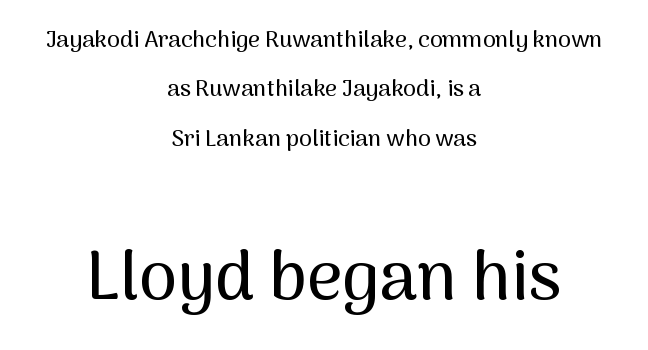
Q: Is the text italic (slanted)? A: No, it is upright.
Q: Is the typeface a serif or a sans-serif typeface? A: Sans-serif.
Q: Is the text underlined? A: No.
Q: How is the paragraph aligned? A: Centered.
Q: Is the spacing between letters normal or unusually wide? A: Normal.
Q: Is the spacing between lines tight, normal or loose? A: Loose.
Q: Which block of text is set in a larger size, the first (top) or the second (bottom)? A: The second (bottom) one.
Q: Width (condensed, normal, or wide)? A: Normal.
Q: Stroke contrast? A: Medium.
Q: x-height? A: Medium.
Q: Monospaced? A: No.
